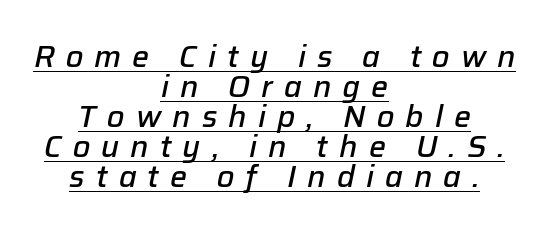
The image shows 30 px semibold type, italic (leaning right); set centered, tight line spacing (1.0x), unusually wide letter spacing (+0.37 em), underlined; low stroke contrast and a medium x-height.
